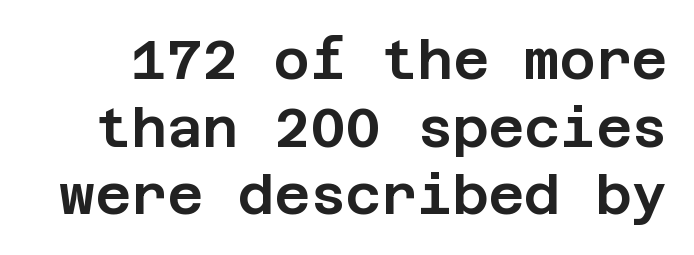
The letterforms sit shoulder to shoulder at normal distance. Posture: upright roman. Each letter's strokes conclude bluntly, with no projecting serifs. Plain, unruled lines of type.
